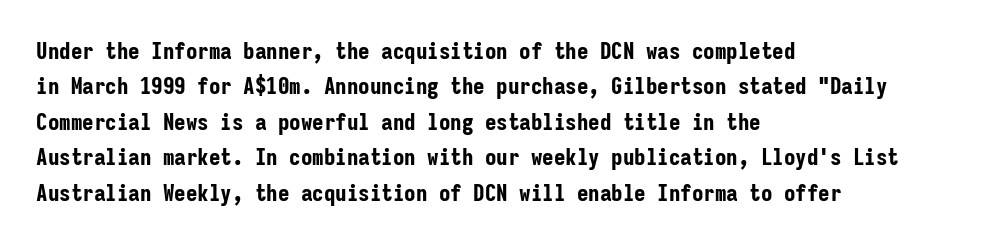
{"italic": "no", "bold": "yes", "underline": "no", "align": "left", "line_spacing": "normal", "line_spacing_ratio": 1.54, "letter_spacing": "normal", "letter_spacing_em": 0.0, "glyph_px": 23}
